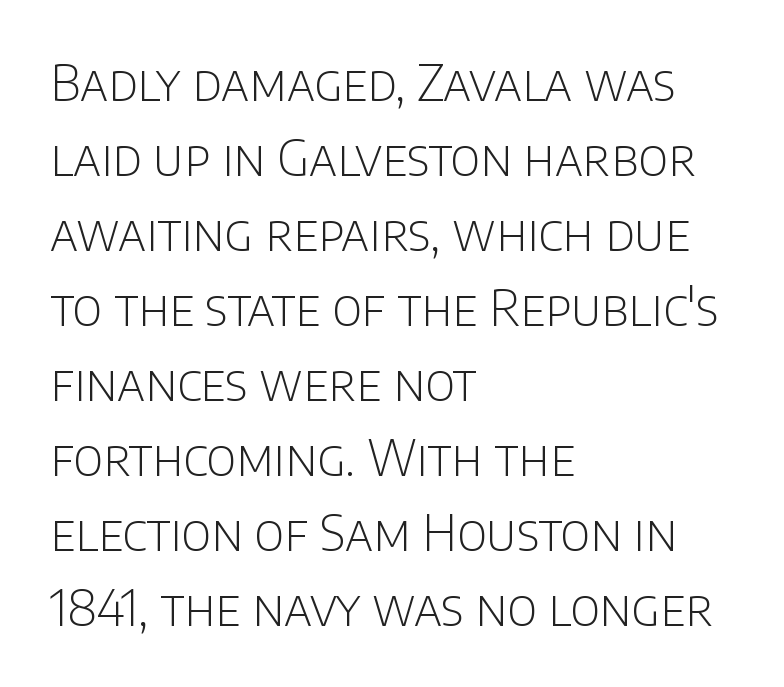
The image shows 49 px light sans-serif type, upright; set left-aligned, normal line spacing (1.53x), normal letter spacing, not underlined; low stroke contrast and a large x-height.
